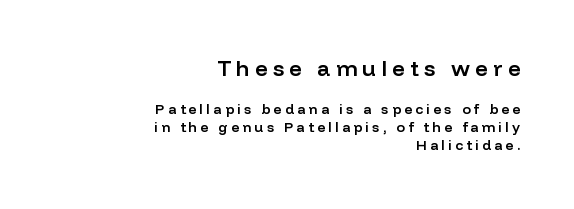
Q: Is the text bold? A: Semi-bold.
Q: Is the text italic (slanted)? A: No, it is upright.
Q: Is the text underlined? A: No.
Q: How is the paragraph aligned? A: Right-aligned.
Q: Is the spacing between letters normal or unusually wide? A: Unusually wide.
Q: Is the spacing between lines tight, normal or loose? A: Normal.
Q: Which block of text is set in a larger size, the first (top) or the second (bottom)? A: The first (top) one.
